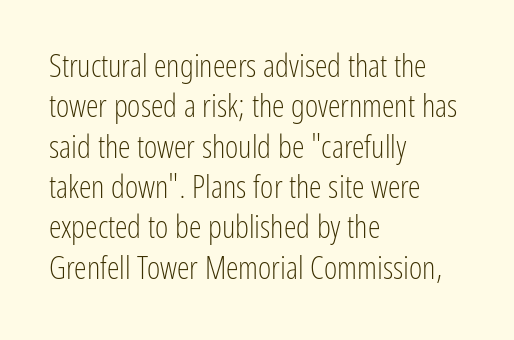
{"serif": "no", "italic": "no", "bold": "no", "weight": "light", "width": "condensed", "stroke_contrast": "low", "x_height": "medium", "monospaced": "no", "underline": "no", "align": "left", "line_spacing": "normal", "line_spacing_ratio": 1.26, "letter_spacing": "normal", "letter_spacing_em": 0.0, "glyph_px": 32}
